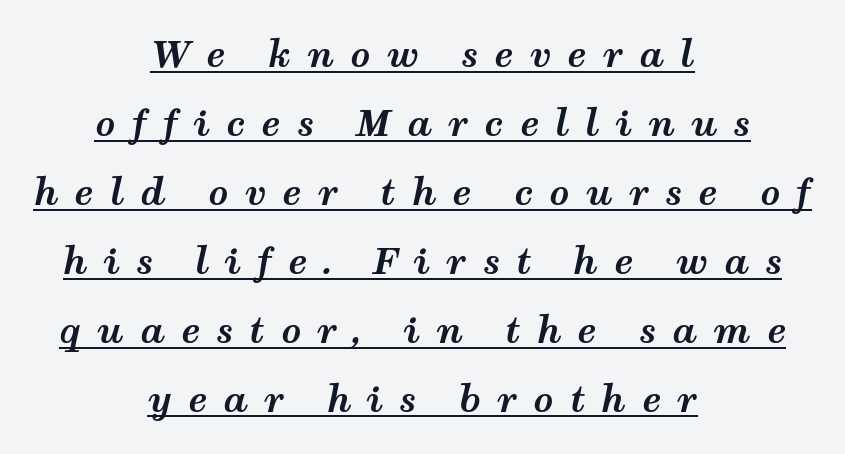
The image shows 35 px bold, wide type, italic (leaning right); set centered, loose line spacing (1.97x), unusually wide letter spacing (+0.46 em), underlined; medium stroke contrast and a medium x-height.
